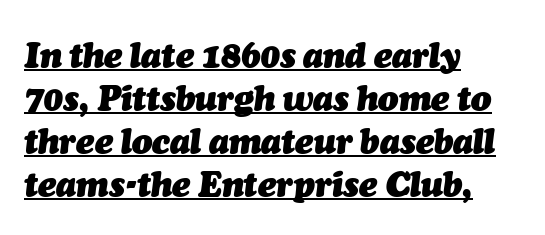
The image shows 34 px heavy type, italic (leaning right); set left-aligned, normal line spacing (1.26x), normal letter spacing, underlined; medium stroke contrast and a medium x-height.
